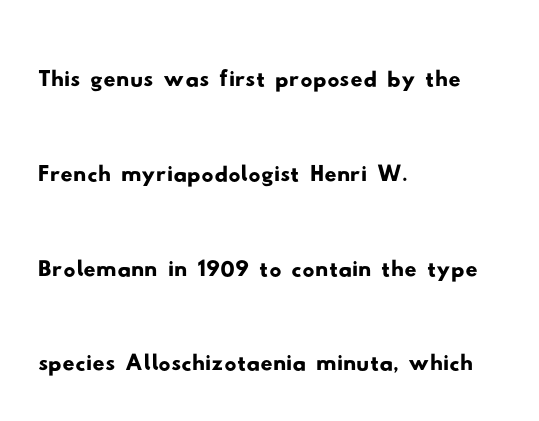
This sample has the flowing, uneven cadence of proportional lettering. Does the type have serifs? No, each stem ends abruptly. No word sits above an underline. Successive baselines arrive at the customary interval.
